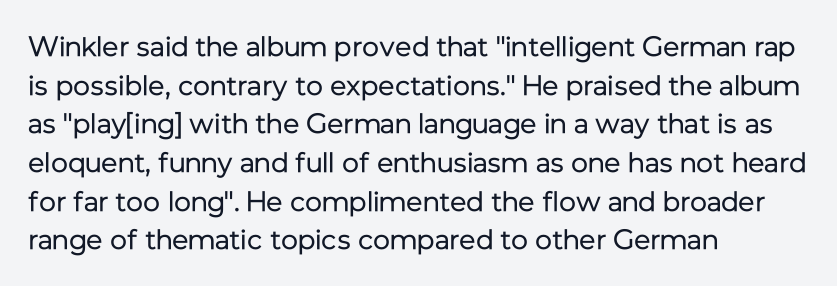
{"serif": "no", "italic": "no", "bold": "no", "weight": "regular", "width": "normal", "stroke_contrast": "low", "x_height": "medium", "monospaced": "no", "underline": "no", "align": "left", "line_spacing": "normal", "line_spacing_ratio": 1.38, "letter_spacing": "normal", "letter_spacing_em": 0.0, "glyph_px": 28}
